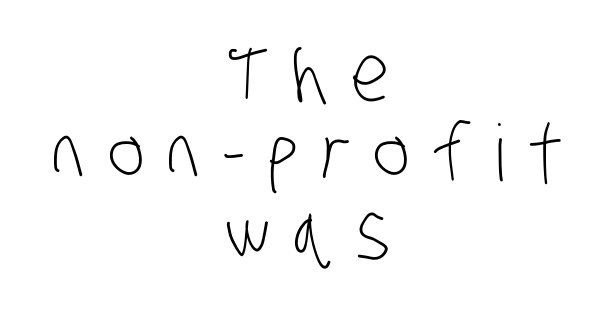
Counters stay open thanks to moderate or lighter strokes. You could not count columns in this text — the font is proportionally spaced. The line texture is sparse and dotted thanks to wide tracking. The line-height multiplier appears low, near solid setting.
